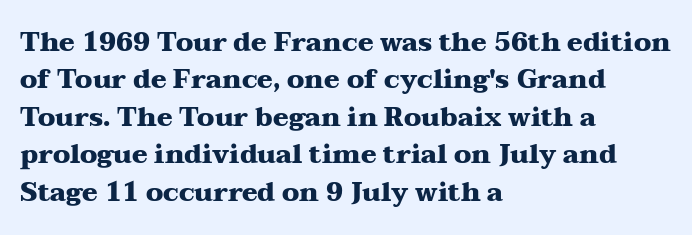
Q: Is the text bold? A: Yes.
Q: Is the text italic (slanted)? A: No, it is upright.
Q: Is the text underlined? A: No.
Q: How is the paragraph aligned? A: Left-aligned.
Q: Is the spacing between letters normal or unusually wide? A: Normal.
Q: Is the spacing between lines tight, normal or loose? A: Normal.
